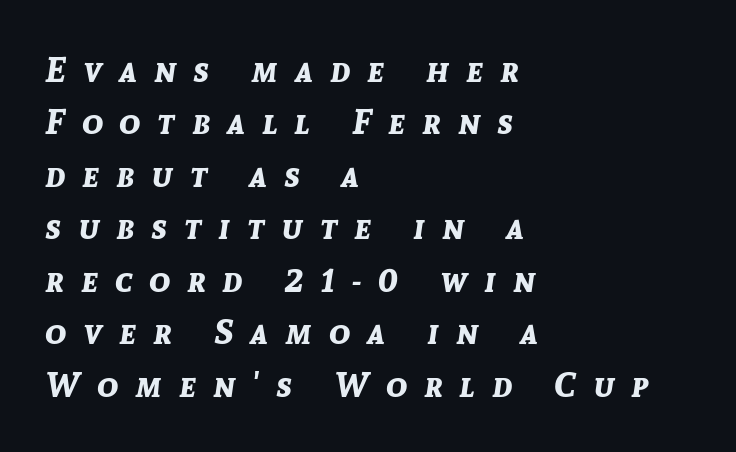
Q: Is the text bold? A: Yes.
Q: Is the text italic (slanted)? A: Yes, it leans right by about 8 degrees.
Q: Is the text underlined? A: No.
Q: How is the paragraph aligned? A: Left-aligned.
Q: Is the spacing between letters normal or unusually wide? A: Unusually wide.
Q: Is the spacing between lines tight, normal or loose? A: Normal.
Q: Width (condensed, normal, or wide)? A: Normal.
Q: Stroke contrast? A: Low.
Q: x-height? A: Medium.
Q: Monospaced? A: No.
